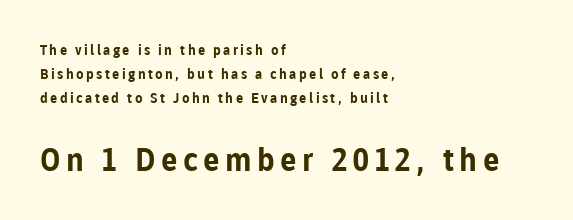
Q: Is the text bold? A: Yes.
Q: Is the text italic (slanted)? A: No, it is upright.
Q: Is the typeface a serif or a sans-serif typeface? A: Sans-serif.
Q: Is the text underlined? A: No.
Q: How is the paragraph aligned? A: Left-aligned.
Q: Is the spacing between lines tight, normal or loose? A: Normal.
Q: Which block of text is set in a larger size, the first (top) or the second (bottom)? A: The second (bottom) one.
Q: Width (condensed, normal, or wide)? A: Normal.
Q: Stroke contrast? A: Low.
Q: x-height? A: Medium.
Q: Monospaced? A: No.
